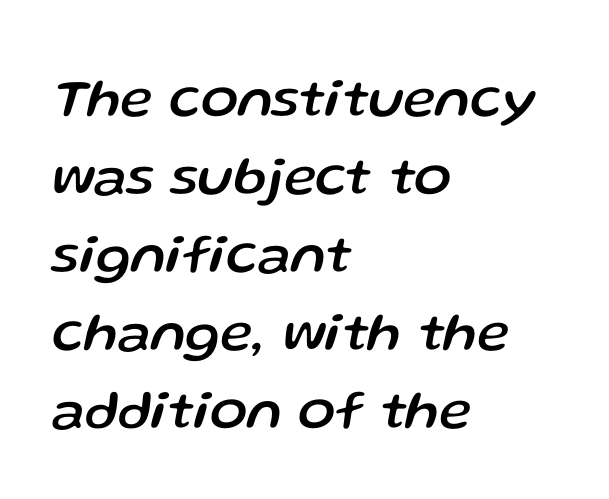
{"italic": "yes", "lean": "right", "slant_degrees": 13, "width": "normal", "stroke_contrast": "low", "x_height": "medium", "monospaced": "no", "underline": "no", "align": "left", "line_spacing": "normal", "line_spacing_ratio": 1.42, "letter_spacing": "normal", "letter_spacing_em": 0.0, "glyph_px": 55}
